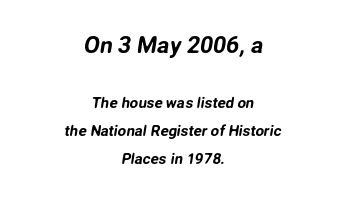
{"underline": "no", "align": "center", "line_spacing_ratio": 1.86, "letter_spacing": "normal", "letter_spacing_em": 0.0, "larger_block": "first", "size_ratio": 1.53, "glyph_px": 23}
